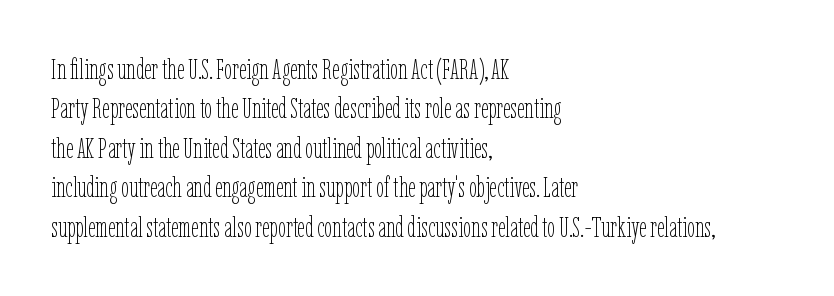
{"italic": "no", "bold": "no", "weight": "thin", "width": "condensed", "stroke_contrast": "low", "x_height": "medium", "monospaced": "no", "underline": "no", "align": "left", "line_spacing": "normal", "line_spacing_ratio": 1.36, "letter_spacing": "normal", "letter_spacing_em": 0.0, "glyph_px": 29}
